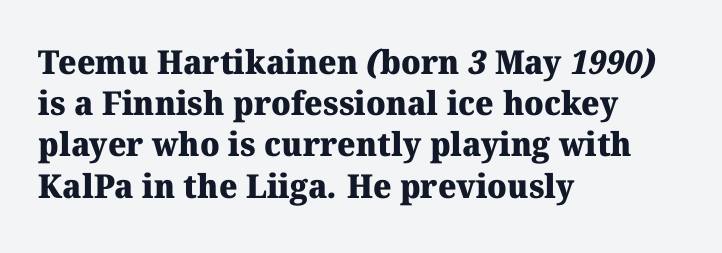
Q: Is the text bold? A: Yes.
Q: Is the typeface a serif or a sans-serif typeface? A: Serif.
Q: Is the text underlined? A: No.
Q: How is the paragraph aligned? A: Left-aligned.
Q: Is the spacing between letters normal or unusually wide? A: Normal.
Q: Is the spacing between lines tight, normal or loose? A: Normal.
Q: Width (condensed, normal, or wide)? A: Normal.
Q: Stroke contrast? A: Medium.
Q: x-height? A: Medium.
Q: Monospaced? A: No.
